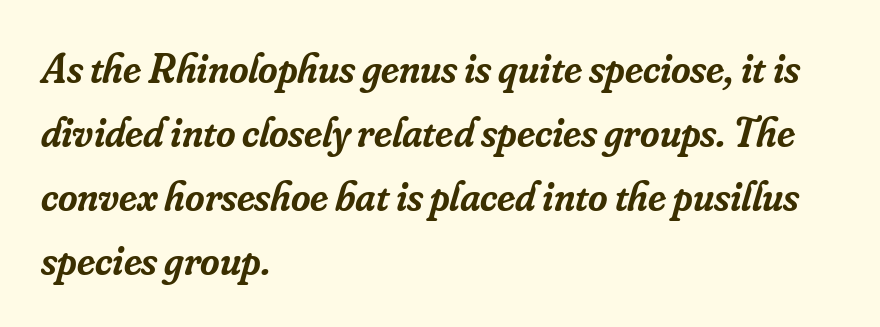
The image shows 42 px semibold serif type, italic (leaning right); set left-aligned, normal line spacing (1.52x), normal letter spacing, not underlined; low stroke contrast and a small x-height.
